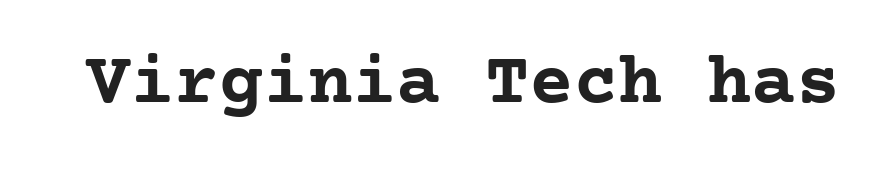
Q: Is the text bold? A: Yes.
Q: Is the text italic (slanted)? A: No, it is upright.
Q: Is the typeface a serif or a sans-serif typeface? A: Serif.
Q: Is the text underlined? A: No.
Q: Is the spacing between letters normal or unusually wide? A: Normal.
Q: Width (condensed, normal, or wide)? A: Normal.
Q: Stroke contrast? A: Low.
Q: x-height? A: Medium.
